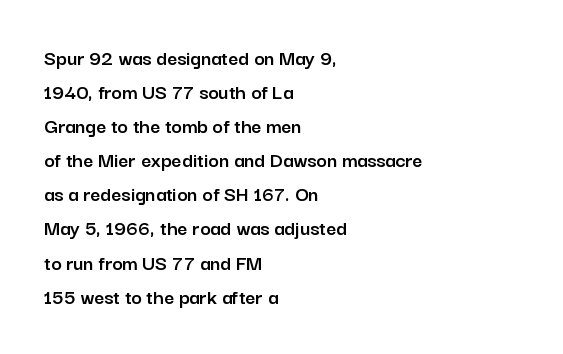
The image shows 22 px text type, upright; set left-aligned, normal line spacing (1.55x), normal letter spacing, not underlined.
